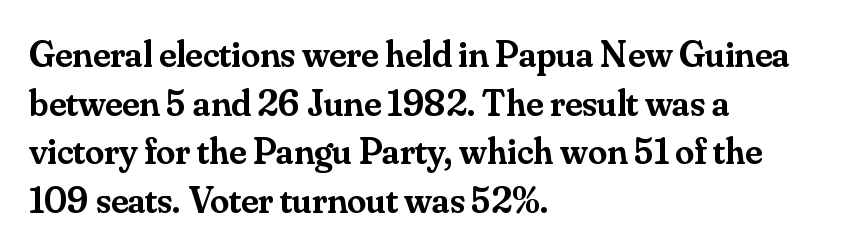
These lines are rendered in a variable-pitch font. Is the block centered? No — it sits flush against the left margin. It's the straight-up-and-down kind of type. Line spacing here is normal. The type is set solid horizontally, with unmodified tracking.
